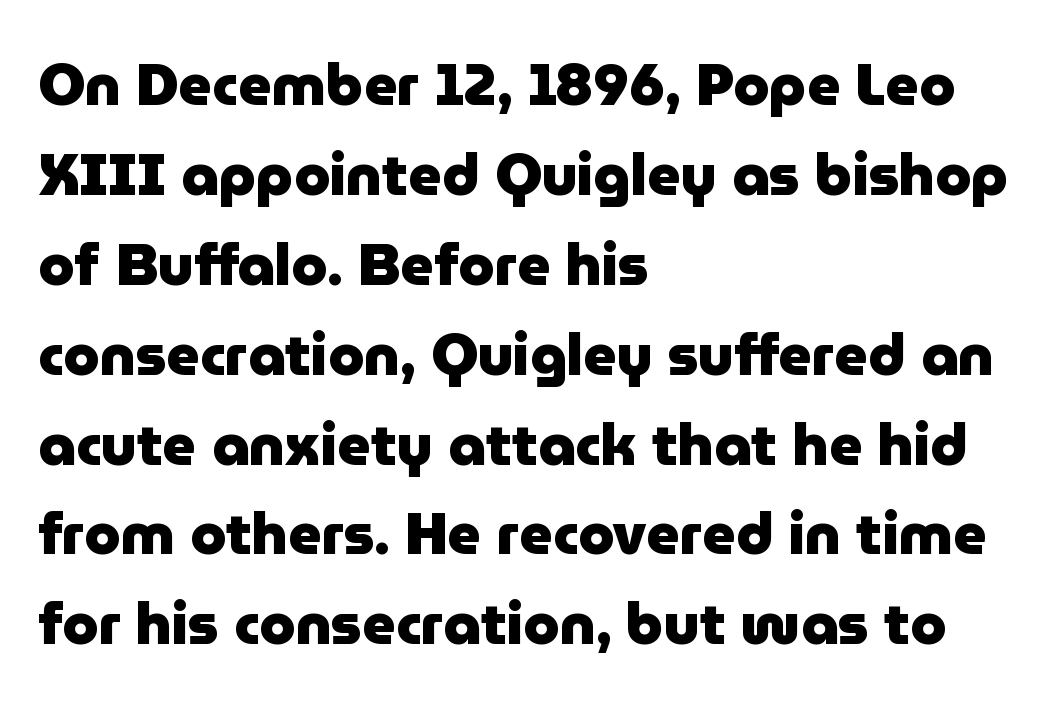
{"serif": "no", "italic": "no", "bold": "yes", "weight": "heavy", "width": "normal", "stroke_contrast": "low", "x_height": "medium", "monospaced": "no", "underline": "no", "align": "left", "line_spacing": "normal", "line_spacing_ratio": 1.55, "letter_spacing": "normal", "letter_spacing_em": 0.0, "glyph_px": 58}
